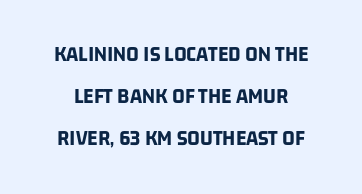
{"bold": "yes", "underline": "no", "line_spacing": "loose", "line_spacing_ratio": 1.92, "letter_spacing": "normal", "letter_spacing_em": 0.0, "glyph_px": 22}
